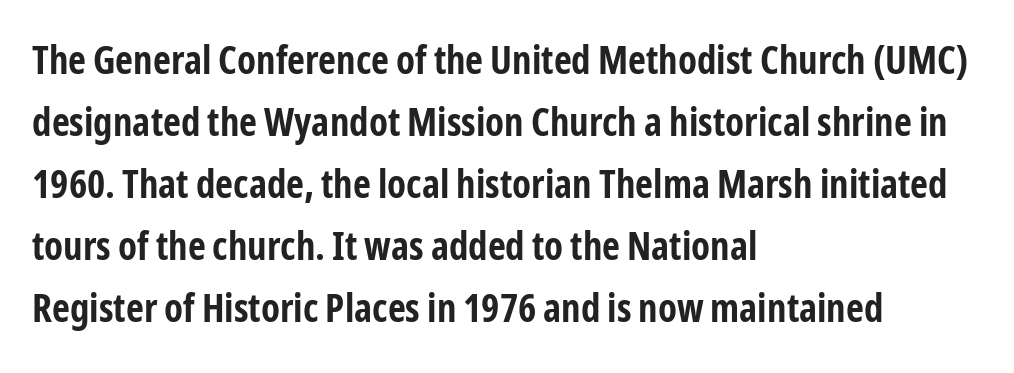
Q: Is the text bold? A: Yes.
Q: Is the text italic (slanted)? A: No, it is upright.
Q: Is the typeface a serif or a sans-serif typeface? A: Sans-serif.
Q: Is the text underlined? A: No.
Q: How is the paragraph aligned? A: Left-aligned.
Q: Is the spacing between letters normal or unusually wide? A: Normal.
Q: Is the spacing between lines tight, normal or loose? A: Normal.
Q: Width (condensed, normal, or wide)? A: Condensed.
Q: Stroke contrast? A: Low.
Q: x-height? A: Medium.
Q: Monospaced? A: No.
